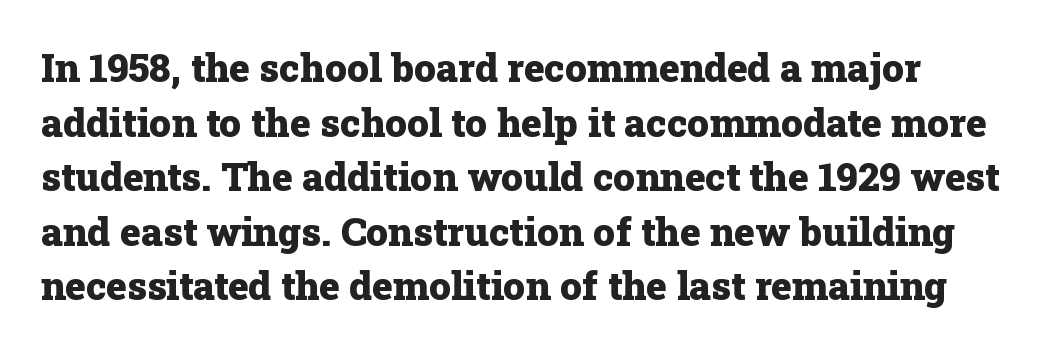
The image shows 39 px heavy serif type, upright; set normal line spacing (1.4x), normal letter spacing, not underlined; low stroke contrast and a medium x-height.
